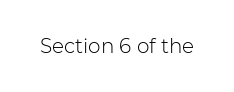
Q: Is the text bold? A: No.
Q: Is the text italic (slanted)? A: No, it is upright.
Q: Is the text underlined? A: No.
Q: Is the spacing between letters normal or unusually wide? A: Normal.
